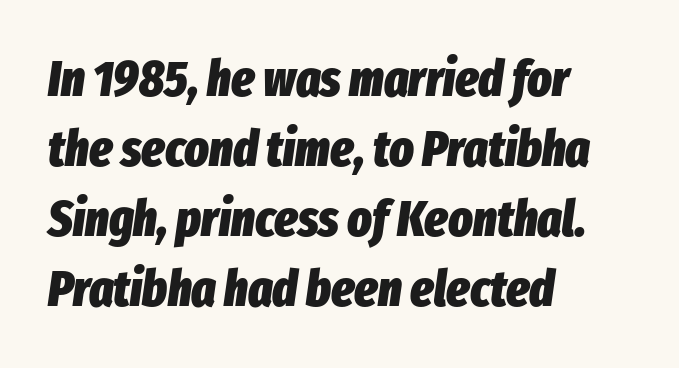
{"italic": "yes", "lean": "right", "slant_degrees": 8, "bold": "yes", "weight": "heavy", "width": "condensed", "stroke_contrast": "low", "x_height": "medium", "monospaced": "no", "underline": "no", "align": "left", "line_spacing": "normal", "line_spacing_ratio": 1.37, "letter_spacing": "normal", "letter_spacing_em": 0.0, "glyph_px": 51}
